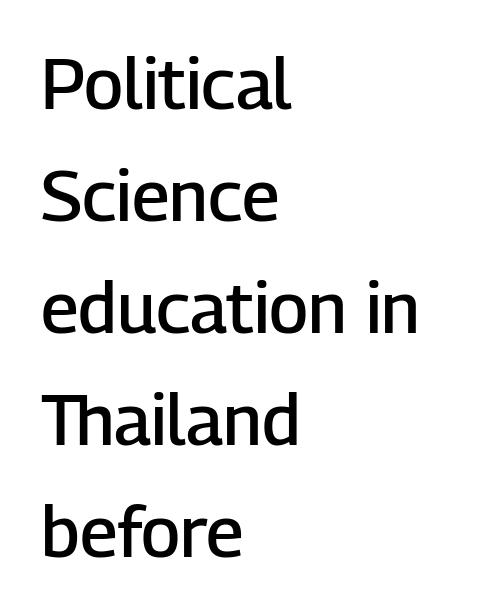
The lines are quadded left. Do the characters align in a grid? No, the font is proportional. The leading is moderate, giving the passage an even texture. The glyphs in this specimen are sans serif. A typesetter would mark this as roman, not italic.
